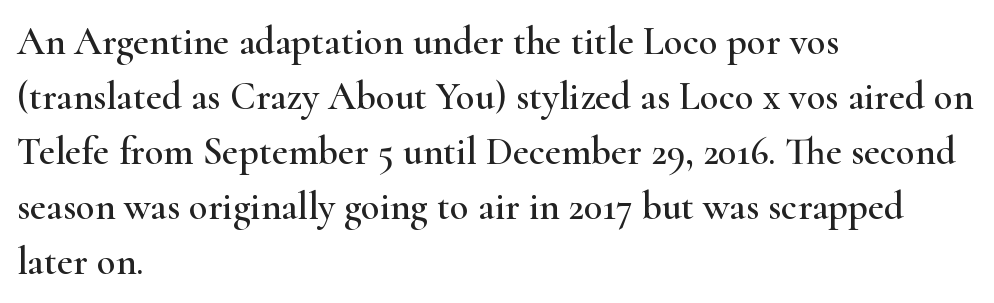
Each row of text sits above clean, open space. Varying glyph widths throughout — classic text-font behaviour. The lettering holds an erect, upright posture throughout. The glyphs in this specimen are seriffed. The letters sit at their default tracking, neither squeezed nor spread. Whoever set this chose a conventional vertical rhythm.
